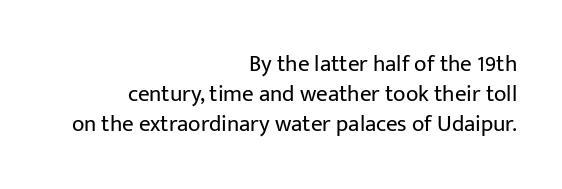
{"italic": "no", "bold": "no", "underline": "no", "align": "right", "line_spacing": "normal", "line_spacing_ratio": 1.3, "letter_spacing": "normal", "letter_spacing_em": 0.0, "glyph_px": 23}
